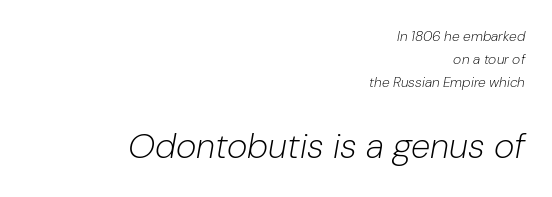
Leftover space on each line is placed entirely before the opening word. Varying glyph widths throughout — classic text-font behaviour. The font's italic variant was chosen for this text. Does the leading feel generous? No, just average. Weight class: somewhere from thin through regular. Larger block? The one below; the one above is distinctly smaller.
